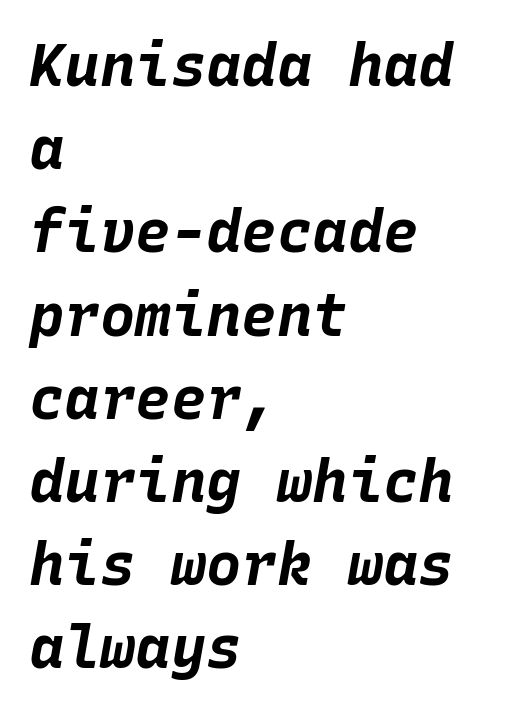
The image shows 59 px bold type, italic (leaning right), monospaced; set left-aligned, normal line spacing (1.41x), normal letter spacing, not underlined; low stroke contrast and a large x-height.
